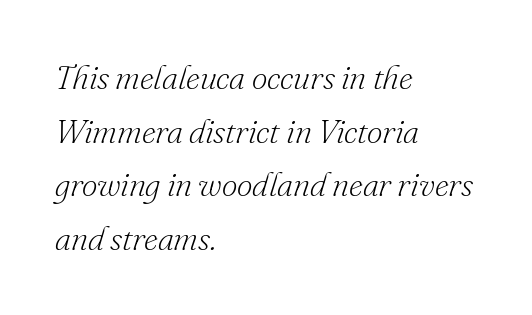
{"serif": "yes", "italic": "yes", "lean": "right", "slant_degrees": 16, "bold": "no", "weight": "light", "width": "normal", "stroke_contrast": "low", "x_height": "small", "monospaced": "no", "underline": "no", "align": "left", "line_spacing": "normal", "line_spacing_ratio": 1.58, "letter_spacing": "normal", "letter_spacing_em": 0.0, "glyph_px": 34}
